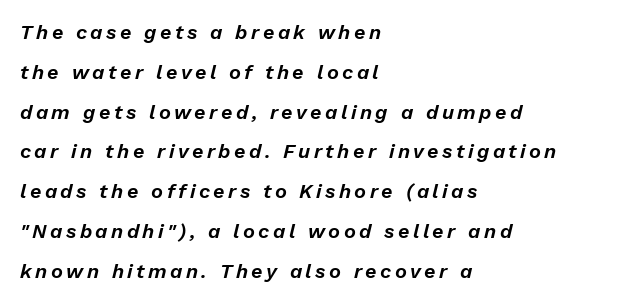
{"italic": "yes", "lean": "right", "slant_degrees": 13, "underline": "no", "align": "left", "line_spacing": "loose", "line_spacing_ratio": 1.99, "glyph_px": 20}
